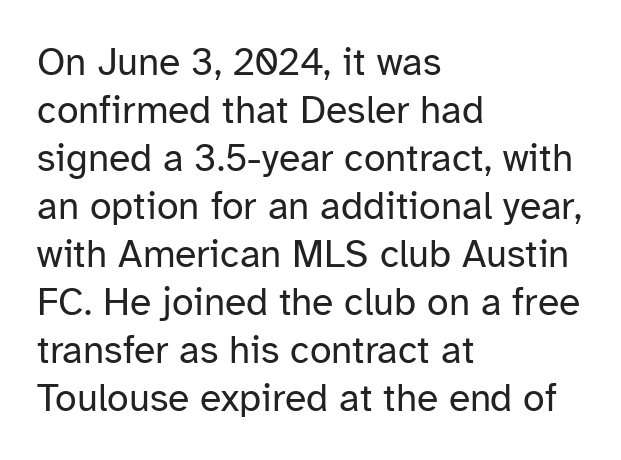
Q: Is the text bold? A: No.
Q: Is the text italic (slanted)? A: No, it is upright.
Q: Is the typeface a serif or a sans-serif typeface? A: Sans-serif.
Q: Is the text underlined? A: No.
Q: How is the paragraph aligned? A: Left-aligned.
Q: Is the spacing between letters normal or unusually wide? A: Normal.
Q: Width (condensed, normal, or wide)? A: Normal.
Q: Stroke contrast? A: Low.
Q: x-height? A: Medium.
Q: Monospaced? A: No.
